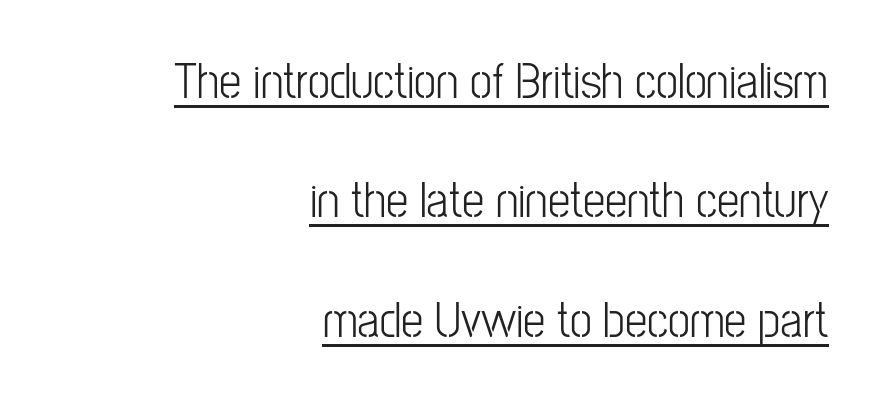
Q: Is the text bold? A: No.
Q: Is the text italic (slanted)? A: No, it is upright.
Q: Is the typeface a serif or a sans-serif typeface? A: Sans-serif.
Q: Is the text underlined? A: Yes.
Q: How is the paragraph aligned? A: Right-aligned.
Q: Is the spacing between letters normal or unusually wide? A: Normal.
Q: Is the spacing between lines tight, normal or loose? A: Loose.
Q: Width (condensed, normal, or wide)? A: Condensed.
Q: Stroke contrast? A: Low.
Q: x-height? A: Medium.
Q: Monospaced? A: No.
